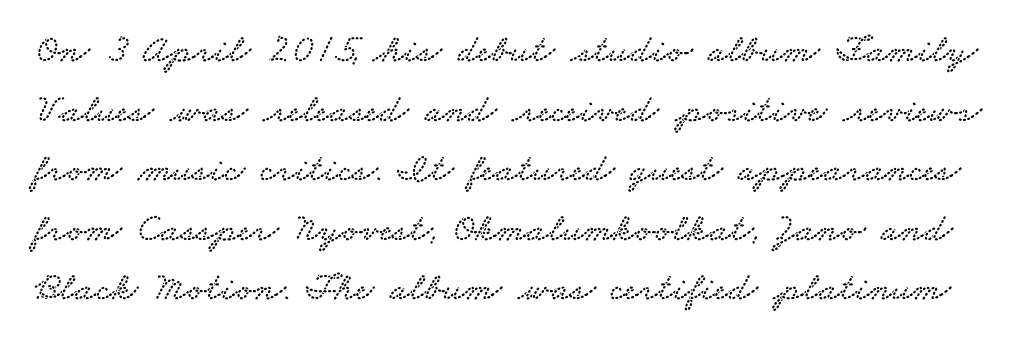
The image shows 40 px wide type; set normal line spacing (1.49x), normal letter spacing, not underlined; low stroke contrast and a small x-height.
